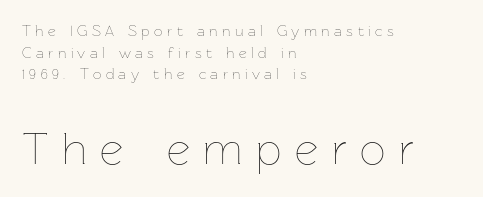
The image shows 45 px thin type, upright; set left-aligned, normal line spacing (1.44x), unusually wide letter spacing (+0.3 em), not underlined; the second (bottom) block is 3.0x larger; low stroke contrast and a medium x-height.
